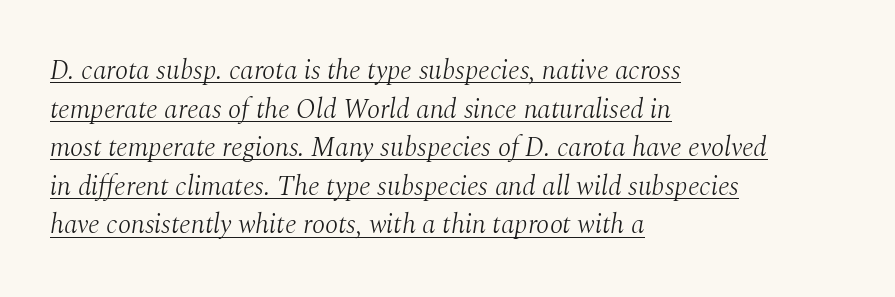
The string is rendered with underlining switched on. The passage shown is not bold in any degree. The rendering applies a slant to the glyphs. The rows are spaced the way most documents space them.
